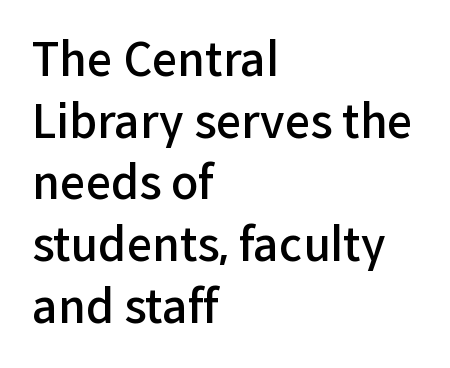
Q: Is the text bold? A: Semi-bold.
Q: Is the text italic (slanted)? A: No, it is upright.
Q: Is the typeface a serif or a sans-serif typeface? A: Sans-serif.
Q: Is the text underlined? A: No.
Q: How is the paragraph aligned? A: Left-aligned.
Q: Is the spacing between letters normal or unusually wide? A: Normal.
Q: Is the spacing between lines tight, normal or loose? A: Normal.
Q: Width (condensed, normal, or wide)? A: Normal.
Q: Stroke contrast? A: Low.
Q: x-height? A: Medium.
Q: Monospaced? A: No.
